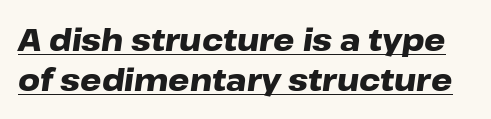
Italic? Definitely — the glyphs are oblique. Notice how thick the strokes are: this is what a full bold looks like. The tracking reads as untouched default to a designer's eye. A typesetter would call this proportional, since set widths differ per character.
